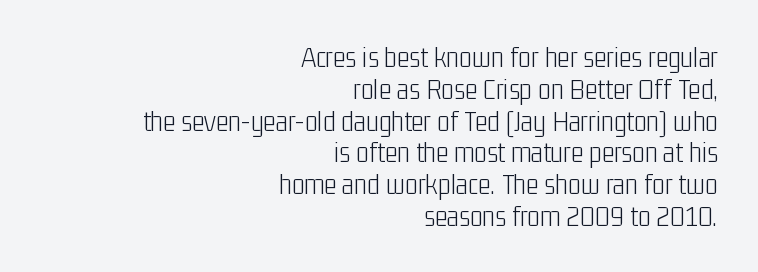
{"serif": "no", "italic": "no", "bold": "no", "weight": "light", "width": "condensed", "stroke_contrast": "low", "x_height": "medium", "monospaced": "no", "underline": "no", "align": "right", "line_spacing": "tight", "line_spacing_ratio": 1.06, "letter_spacing": "normal", "letter_spacing_em": 0.0, "glyph_px": 30}
